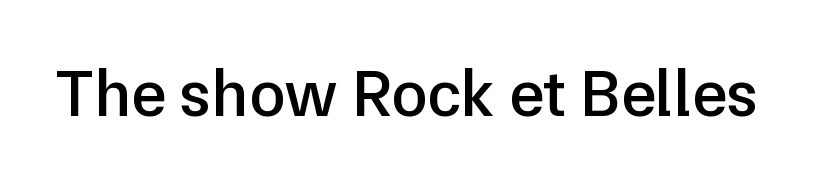
Q: Is the text bold? A: Semi-bold.
Q: Is the text italic (slanted)? A: No, it is upright.
Q: Is the typeface a serif or a sans-serif typeface? A: Sans-serif.
Q: Is the text underlined? A: No.
Q: Is the spacing between letters normal or unusually wide? A: Normal.
Q: Width (condensed, normal, or wide)? A: Normal.
Q: Stroke contrast? A: Low.
Q: x-height? A: Medium.
Q: Monospaced? A: No.
